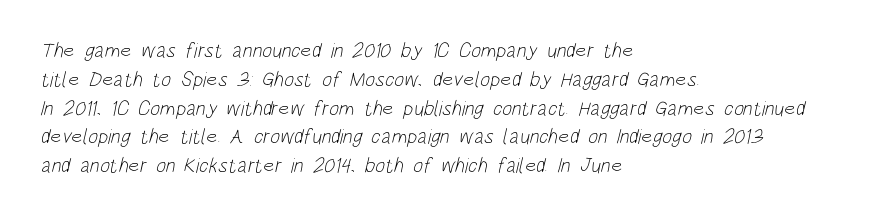
The vertical gap from one line to the next is medium. This rendering leaves character spacing at its baseline value. These glyphs show unthickened strokes, regular width or finer. Is the block centered? No — it sits flush against the left margin.
